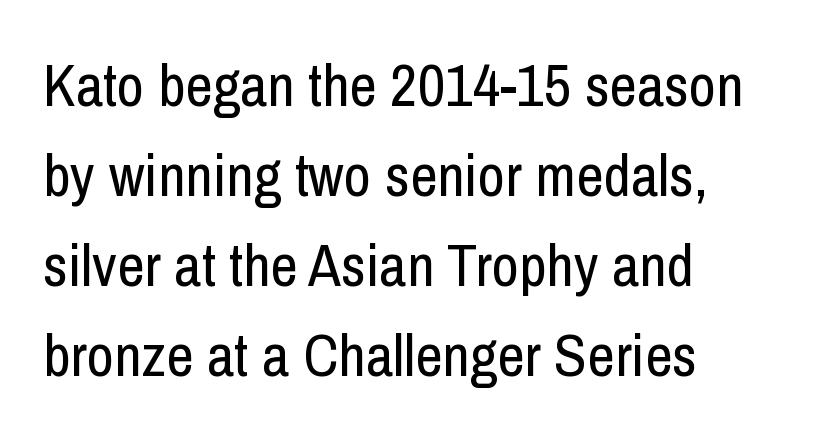
Character widths vary here, with narrow letters taking less room than wide ones. Caption: standard tracking, unaltered. Tall strokes in this sample are plumb rather than angled. Descender tails drop into unmarked territory.
